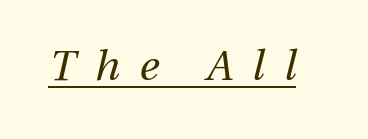
The image shows 42 px regular-weight type, italic (leaning right); set unusually wide letter spacing (+0.46 em), underlined; medium stroke contrast and a medium x-height.
